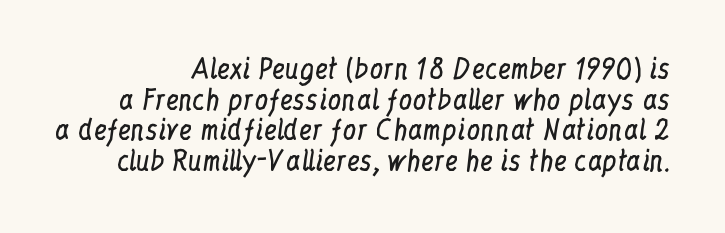
{"bold": "no", "underline": "no", "line_spacing": "tight", "line_spacing_ratio": 1.13, "letter_spacing": "normal", "letter_spacing_em": 0.0, "glyph_px": 27}
